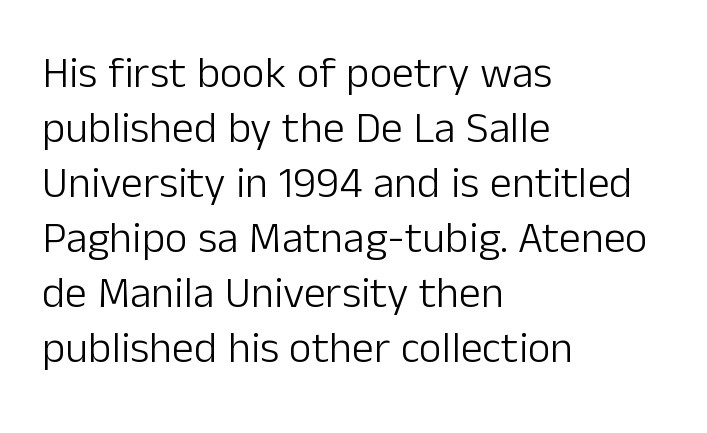
The image shows 44 px light sans-serif type, upright; set left-aligned, normal line spacing (1.25x), normal letter spacing, not underlined; low stroke contrast and a medium x-height.
